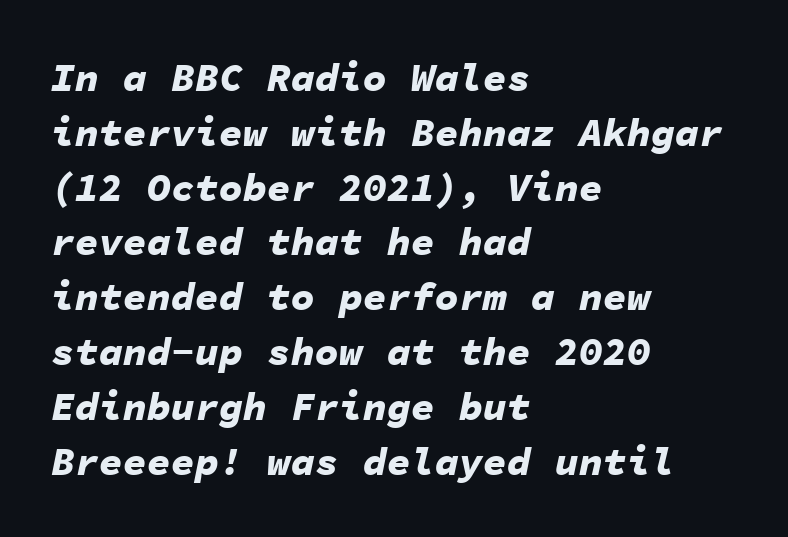
These lines were composed using italics. Each letter, wide or thin by design, is forced into the same width here. What stands out about the letter spacing? Nothing — it is the standard amount. The text block is weighted toward the left margin, trailing off unevenly rightward. Notice how thick the strokes are: this is what a full bold looks like.
